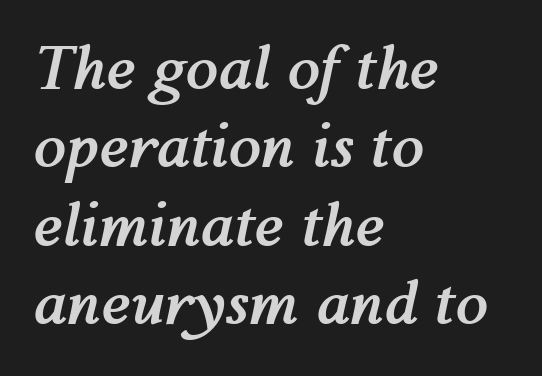
The foot of each line stays bare and open. The strokes are fattened all the way to bold. The font's italic variant was chosen for this text. The face used here is proportionally spaced, like ordinary book or web type. The compositor pushed each line to the left boundary. Compared with typical body copy, the letter spacing here is the same.
